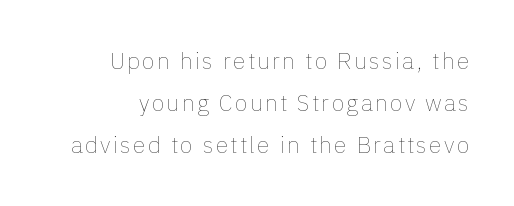
{"italic": "no", "bold": "no", "underline": "no", "align": "right", "line_spacing_ratio": 1.83, "glyph_px": 23}
